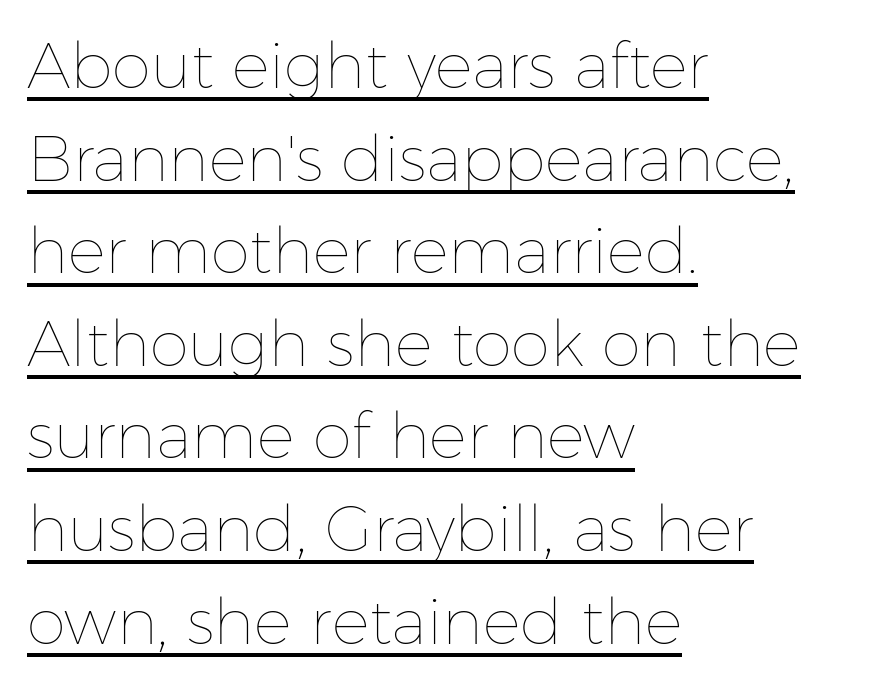
The typesetter has applied underlining to the passage shown. Weight: not bold — regular or lighter. The block of text has a typical density, with ordinary space between rows. Line beginnings align vertically; line endings do not. This rendering leaves character spacing at its baseline value. A typesetter would call this proportional, since set widths differ per character.
